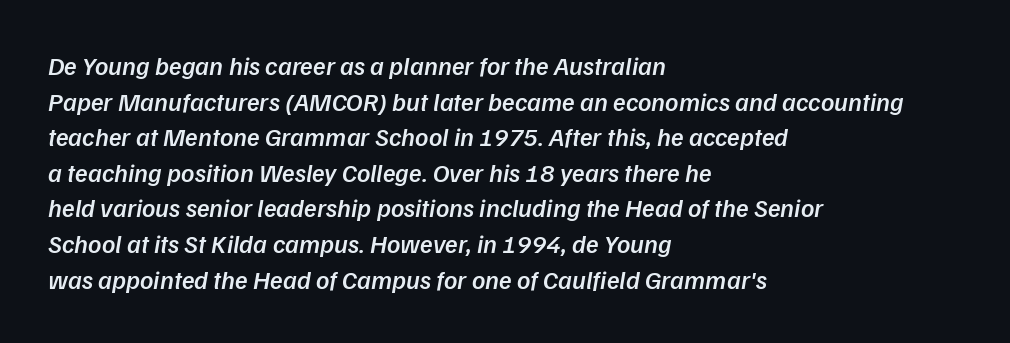
Q: Is the text bold? A: Semi-bold.
Q: Is the text underlined? A: No.
Q: How is the paragraph aligned? A: Left-aligned.
Q: Is the spacing between letters normal or unusually wide? A: Normal.
Q: Is the spacing between lines tight, normal or loose? A: Normal.
